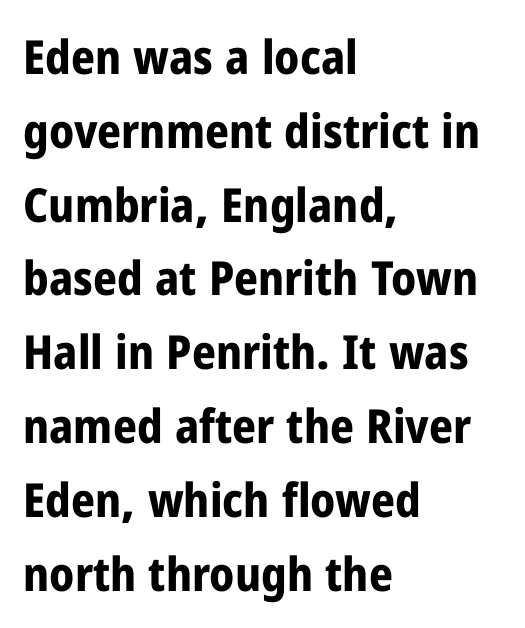
The image shows 47 px bold, condensed sans-serif type, upright; set left-aligned, normal line spacing (1.57x), normal letter spacing, not underlined; low stroke contrast and a medium x-height.
